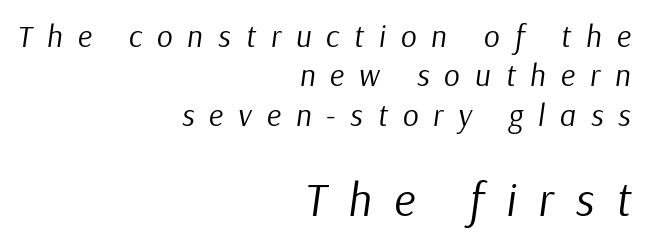
Q: Is the text bold? A: No.
Q: Is the text italic (slanted)? A: Yes, it leans right by about 9 degrees.
Q: Is the text underlined? A: No.
Q: How is the paragraph aligned? A: Right-aligned.
Q: Is the spacing between letters normal or unusually wide? A: Unusually wide.
Q: Is the spacing between lines tight, normal or loose? A: Normal.
Q: Which block of text is set in a larger size, the first (top) or the second (bottom)? A: The second (bottom) one.
Q: Width (condensed, normal, or wide)? A: Normal.
Q: Stroke contrast? A: Low.
Q: x-height? A: Medium.
Q: Monospaced? A: No.
